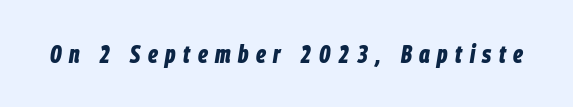
{"italic": "yes", "lean": "right", "slant_degrees": 9, "bold": "yes", "underline": "no", "letter_spacing": "wide", "letter_spacing_em": 0.3, "glyph_px": 25}
